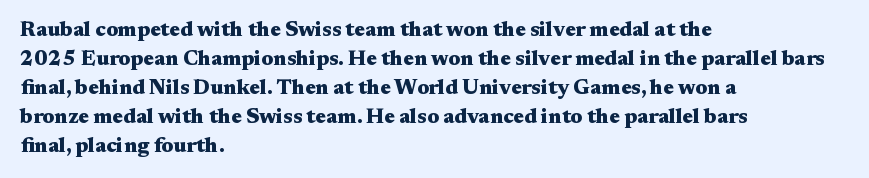
The image shows 21 px bold type, upright; set left-aligned, normal line spacing (1.38x), normal letter spacing, not underlined.
